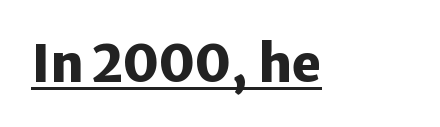
{"serif": "no", "italic": "no", "bold": "yes", "weight": "heavy", "width": "normal", "stroke_contrast": "low", "x_height": "medium", "monospaced": "no", "underline": "yes", "letter_spacing": "normal", "letter_spacing_em": 0.0, "glyph_px": 51}
